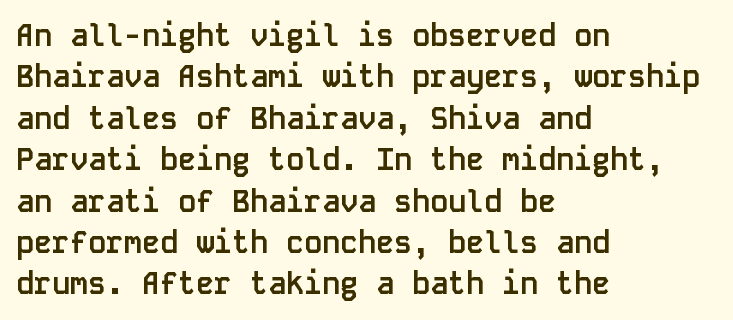
Q: Is the text bold? A: Yes.
Q: Is the text italic (slanted)? A: No, it is upright.
Q: Is the typeface a serif or a sans-serif typeface? A: Sans-serif.
Q: Is the text underlined? A: No.
Q: How is the paragraph aligned? A: Left-aligned.
Q: Is the spacing between letters normal or unusually wide? A: Normal.
Q: Is the spacing between lines tight, normal or loose? A: Normal.
Q: Width (condensed, normal, or wide)? A: Normal.
Q: Stroke contrast? A: Low.
Q: x-height? A: Large.
Q: Monospaced? A: Yes.
